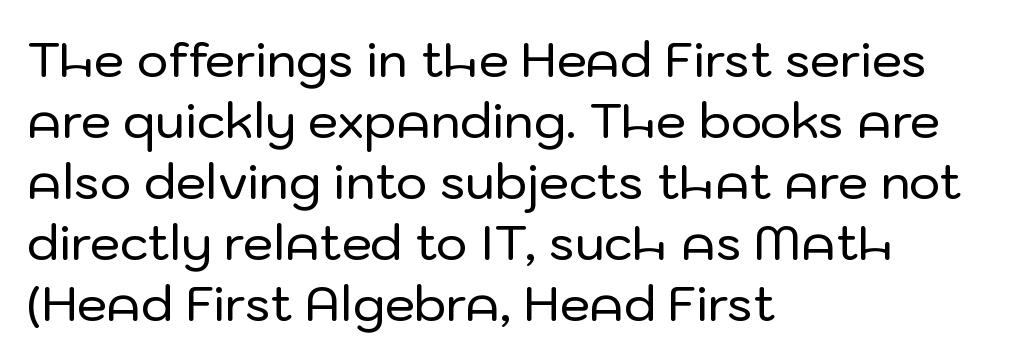
The image shows 48 px sans-serif type, upright; set left-aligned, normal line spacing (1.27x), normal letter spacing, not underlined; low stroke contrast and a medium x-height.
